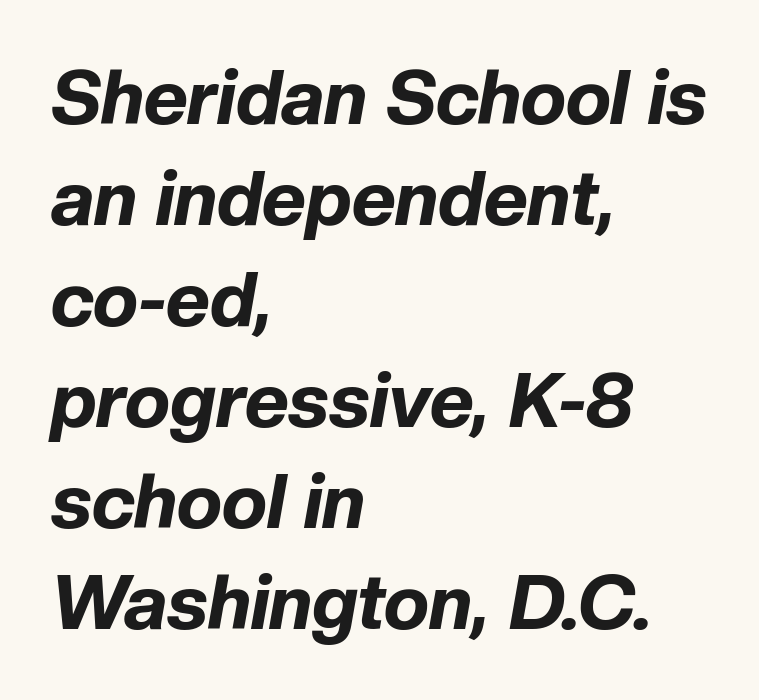
The image shows 76 px bold type, italic (leaning right); set left-aligned, normal line spacing (1.33x), normal letter spacing, not underlined; low stroke contrast and a medium x-height.
